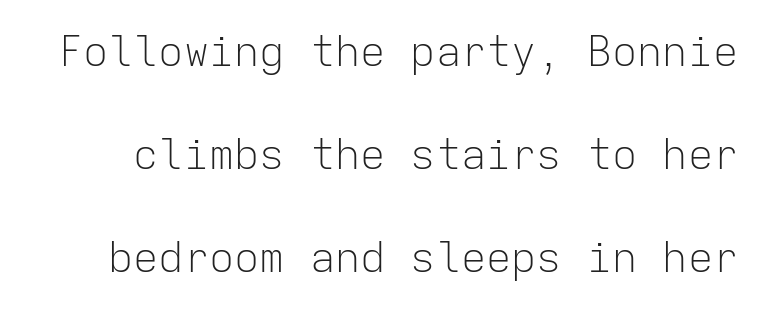
{"serif": "no", "italic": "no", "bold": "no", "weight": "light", "width": "normal", "stroke_contrast": "low", "x_height": "medium", "monospaced": "yes", "underline": "no", "line_spacing": "loose", "line_spacing_ratio": 2.45, "letter_spacing": "normal", "letter_spacing_em": 0.0, "glyph_px": 42}
